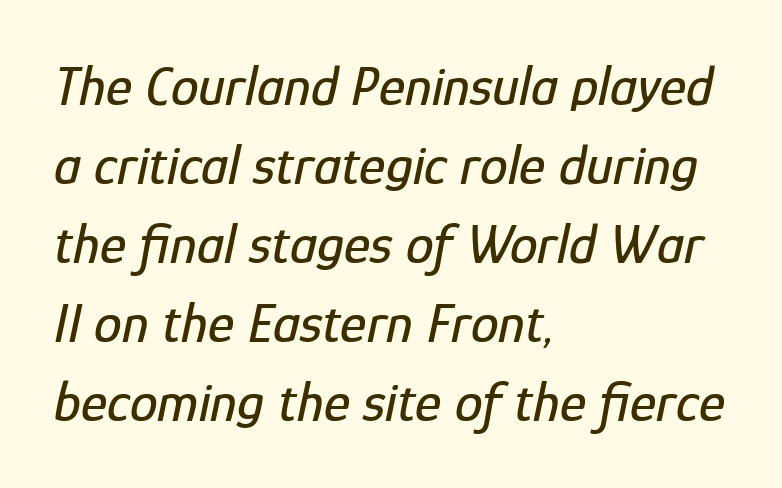
The image shows 56 px condensed type, italic (leaning right); set left-aligned, normal line spacing (1.41x), normal letter spacing, not underlined; low stroke contrast and a medium x-height.
